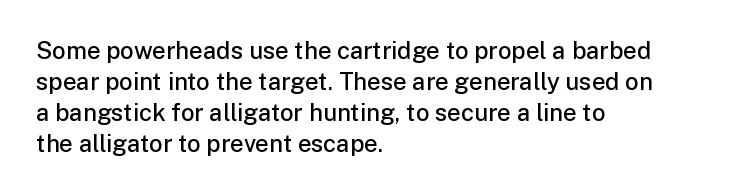
The image shows 24 px text type, upright; set left-aligned, normal line spacing (1.29x), normal letter spacing, not underlined.
